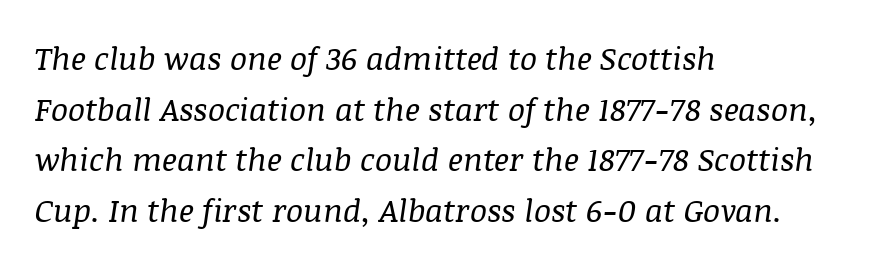
Q: Is the text bold? A: No.
Q: Is the text italic (slanted)? A: Yes, it leans right by about 8 degrees.
Q: Is the typeface a serif or a sans-serif typeface? A: Serif.
Q: Is the text underlined? A: No.
Q: How is the paragraph aligned? A: Left-aligned.
Q: Is the spacing between letters normal or unusually wide? A: Normal.
Q: Is the spacing between lines tight, normal or loose? A: Normal.
Q: Width (condensed, normal, or wide)? A: Normal.
Q: Stroke contrast? A: Medium.
Q: x-height? A: Large.
Q: Monospaced? A: No.
